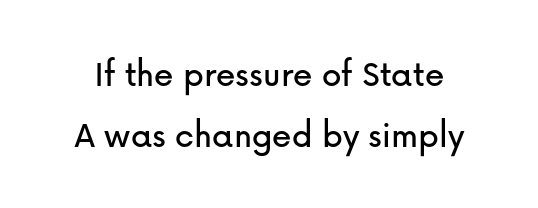
Spacing between characters is what you'd get straight out of the box. Every character sits straight up, as roman type does. A typesetter would label this face a sans. Do the characters align in a grid? No, the font is proportional. Regular leading.
